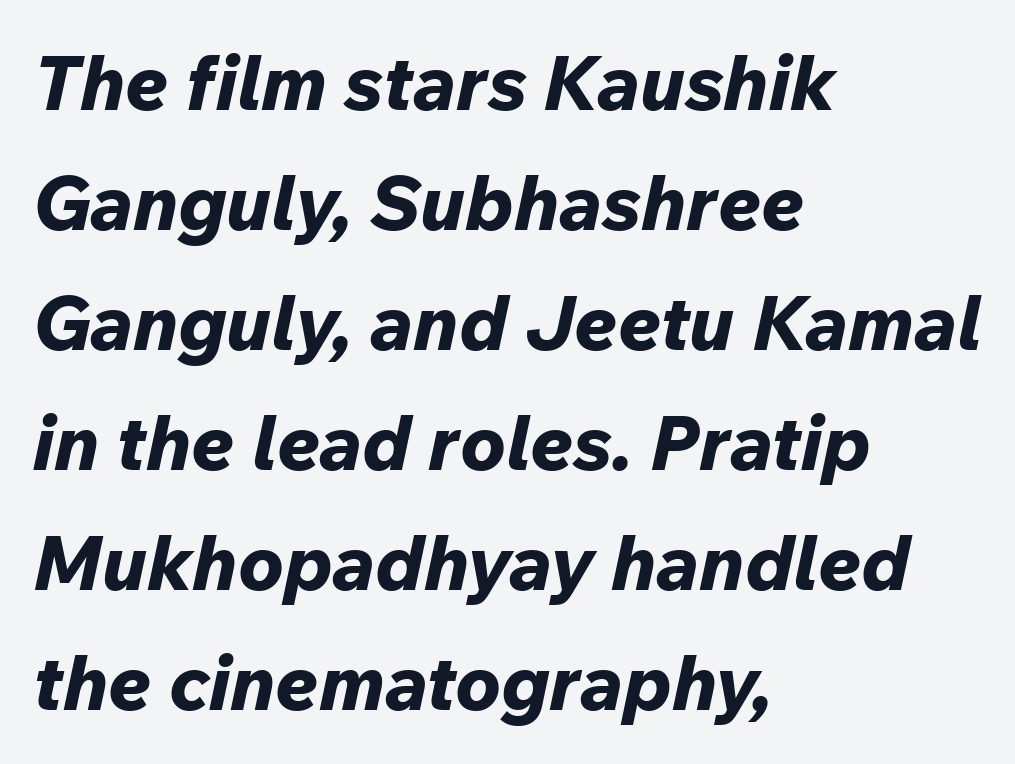
{"italic": "yes", "lean": "right", "slant_degrees": 12, "bold": "yes", "weight": "bold", "width": "normal", "stroke_contrast": "low", "x_height": "medium", "monospaced": "no", "underline": "no", "align": "left", "line_spacing": "normal", "line_spacing_ratio": 1.58, "letter_spacing": "normal", "letter_spacing_em": 0.0, "glyph_px": 76}
